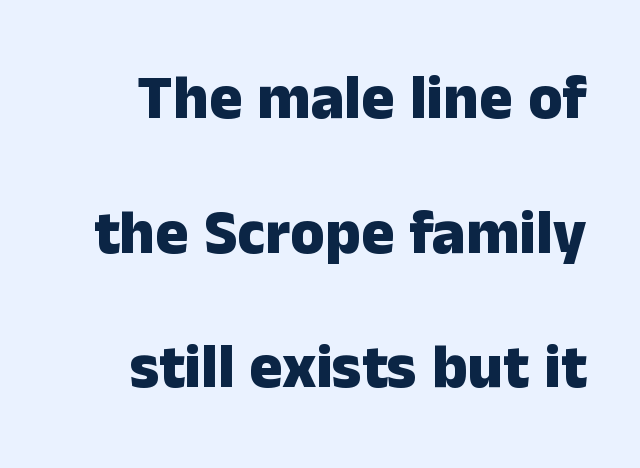
The image shows 62 px heavy sans-serif type, upright; set loose line spacing (2.17x), normal letter spacing, not underlined; low stroke contrast and a medium x-height.
